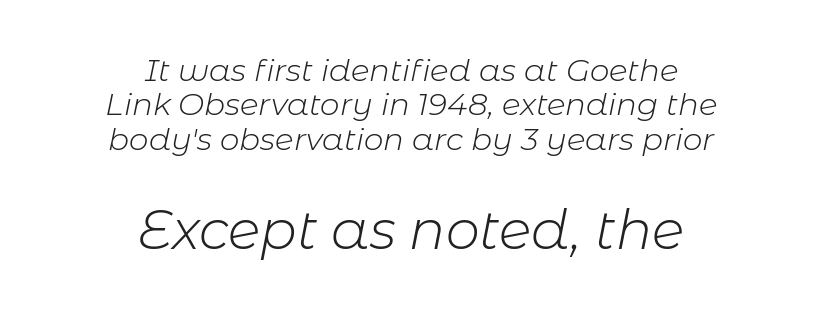
Q: Is the text bold? A: No.
Q: Is the text italic (slanted)? A: Yes, it leans right by about 11 degrees.
Q: Is the text underlined? A: No.
Q: How is the paragraph aligned? A: Centered.
Q: Is the spacing between letters normal or unusually wide? A: Normal.
Q: Is the spacing between lines tight, normal or loose? A: Tight.
Q: Which block of text is set in a larger size, the first (top) or the second (bottom)? A: The second (bottom) one.
Q: Width (condensed, normal, or wide)? A: Normal.
Q: Stroke contrast? A: Low.
Q: x-height? A: Medium.
Q: Monospaced? A: No.
